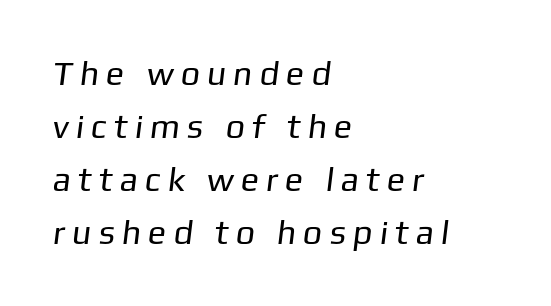
Looks like regular typesetting: each glyph gets only the width it needs. A clean baseline with only descenders dipping below it. This is sans-serif lettering, the kind often seen on screens and signage. What's the leading like? Ordinary, nothing unusual. Ink coverage per letter is moderate at most. There is plenty of visible air inserted between adjacent glyphs.
